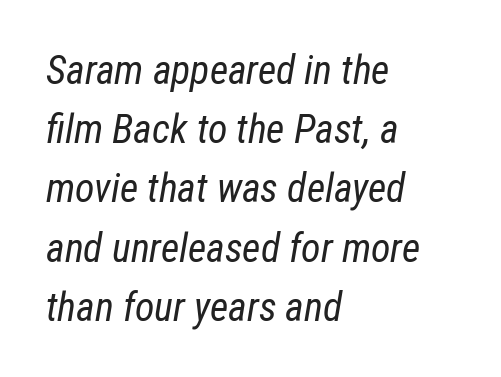
The image shows 40 px regular-weight, condensed type, italic (leaning right); set left-aligned, normal line spacing (1.48x), normal letter spacing, not underlined; low stroke contrast and a medium x-height.
